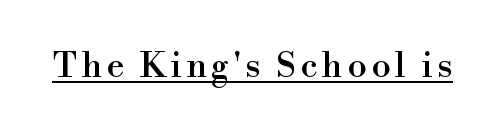
Looks like regular typesetting: each glyph gets only the width it needs. Are there feet on the stems? There are — it's a serif. A continuous stroke trails under the words, as in a hyperlink. The letters stand upright; this is a roman face.
